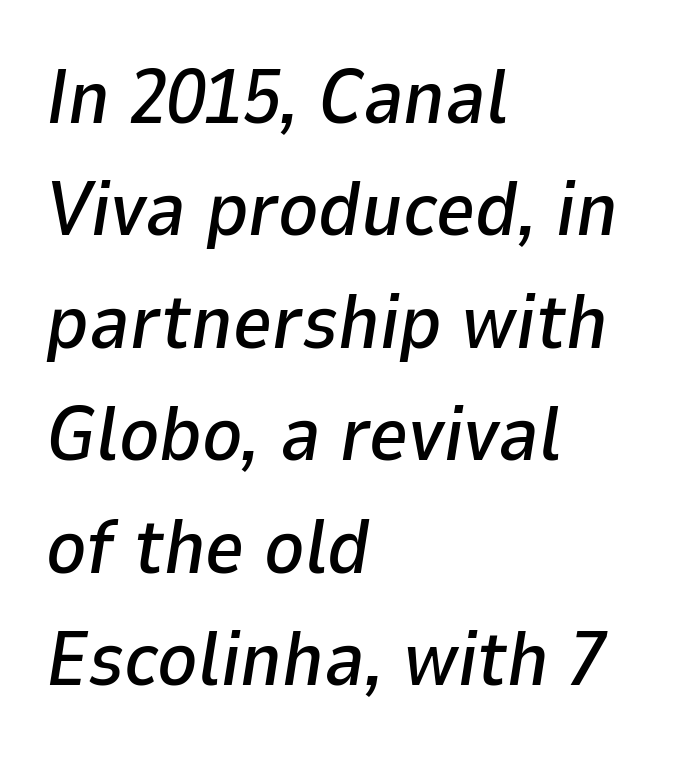
The image shows 76 px text type, italic (leaning right); set left-aligned, normal line spacing (1.48x), normal letter spacing, not underlined; low stroke contrast and a medium x-height.
